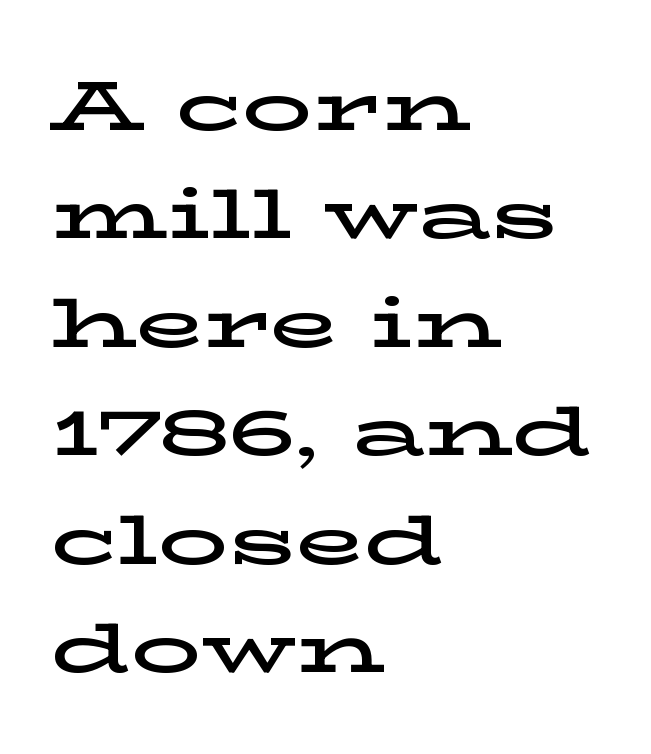
The image shows 70 px wide serif type, upright; set left-aligned, normal line spacing (1.55x), normal letter spacing, not underlined; low stroke contrast and a medium x-height.
